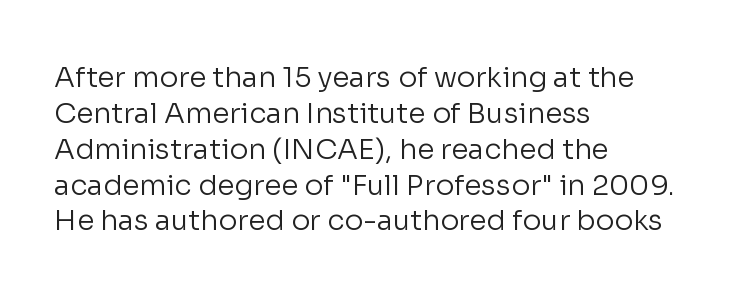
Q: Is the text bold? A: No.
Q: Is the text italic (slanted)? A: No, it is upright.
Q: Is the typeface a serif or a sans-serif typeface? A: Sans-serif.
Q: Is the text underlined? A: No.
Q: How is the paragraph aligned? A: Left-aligned.
Q: Is the spacing between letters normal or unusually wide? A: Normal.
Q: Is the spacing between lines tight, normal or loose? A: Normal.
Q: Width (condensed, normal, or wide)? A: Normal.
Q: Stroke contrast? A: Low.
Q: x-height? A: Medium.
Q: Monospaced? A: No.
